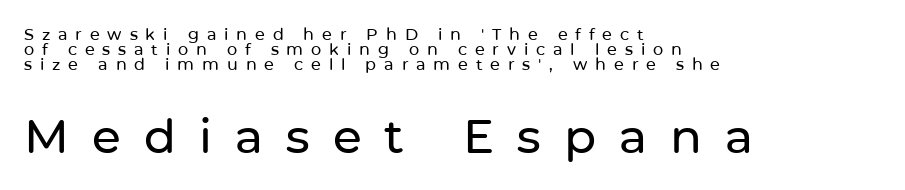
The image shows 47 px sans-serif type, upright; set left-aligned, tight line spacing (0.95x), unusually wide letter spacing (+0.49 em), not underlined; the second (bottom) block is 2.94x larger; low stroke contrast and a medium x-height.
